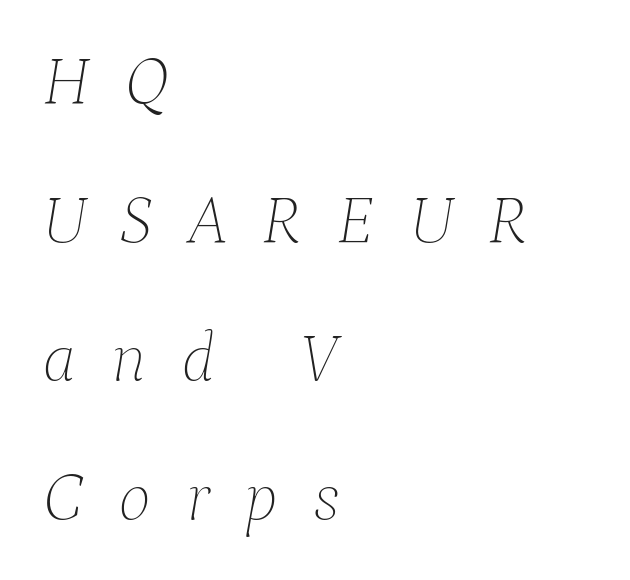
{"italic": "yes", "lean": "right", "slant_degrees": 9, "bold": "no", "weight": "thin", "width": "normal", "stroke_contrast": "low", "x_height": "medium", "monospaced": "no", "underline": "no", "align": "left", "line_spacing": "loose", "line_spacing_ratio": 1.98, "letter_spacing": "wide", "letter_spacing_em": 0.48, "glyph_px": 70}
